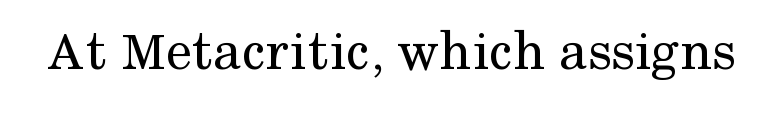
In terms of letterspacing, this is plain default setting. Stroke terminals: seriffed. Quick note: underline off. Italic? Not at all — the glyphs are vertical. Proportional: the letters do not fall into vertical columns. Counters stay open thanks to moderate or lighter strokes.
